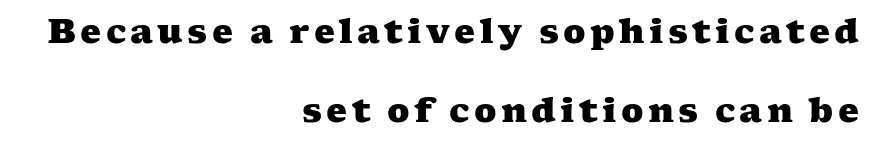
Q: Is the text bold? A: Yes.
Q: Is the typeface a serif or a sans-serif typeface? A: Serif.
Q: Is the text underlined? A: No.
Q: How is the paragraph aligned? A: Right-aligned.
Q: Is the spacing between lines tight, normal or loose? A: Loose.
Q: Width (condensed, normal, or wide)? A: Wide.
Q: Stroke contrast? A: Medium.
Q: x-height? A: Medium.
Q: Monospaced? A: No.
